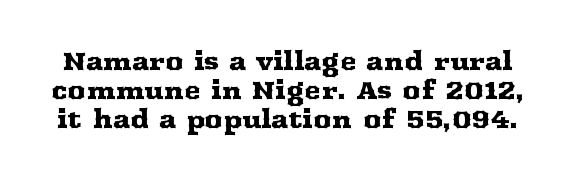
{"italic": "no", "underline": "no", "line_spacing_ratio": 1.17, "letter_spacing": "normal", "letter_spacing_em": 0.0, "glyph_px": 25}
